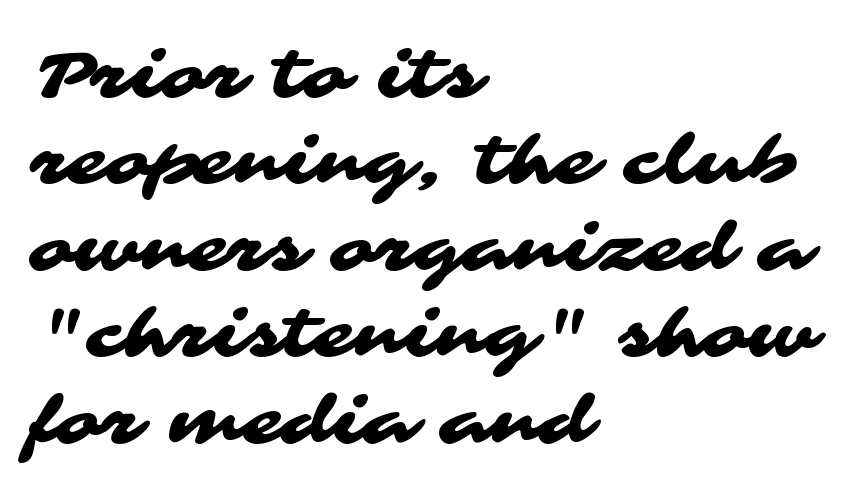
The image shows 66 px wide sans-serif type; set left-aligned, normal line spacing (1.31x), normal letter spacing, not underlined; medium stroke contrast and a medium x-height.
